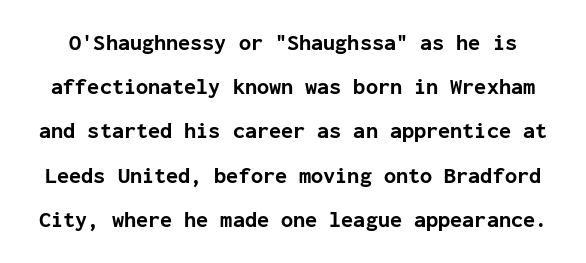
The image shows 22 px bold type, upright; set loose line spacing (2.01x), normal letter spacing, not underlined.
